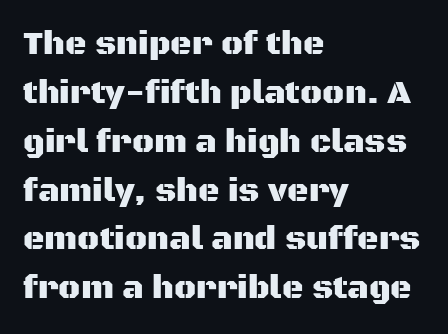
{"serif": "no", "italic": "no", "width": "normal", "stroke_contrast": "medium", "x_height": "large", "monospaced": "no", "underline": "no", "align": "left", "line_spacing": "normal", "line_spacing_ratio": 1.48, "letter_spacing": "normal", "letter_spacing_em": 0.0, "glyph_px": 33}
